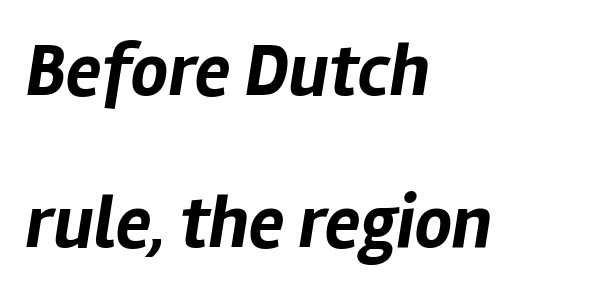
The image shows 74 px bold type, italic (leaning right); set left-aligned, loose line spacing (2.05x), normal letter spacing, not underlined; low stroke contrast and a medium x-height.
